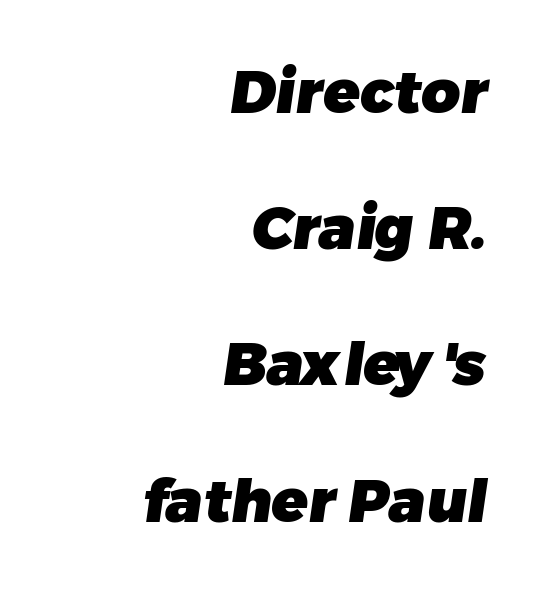
{"serif": "no", "bold": "yes", "weight": "heavy", "width": "normal", "stroke_contrast": "low", "x_height": "medium", "monospaced": "no", "underline": "no", "align": "right", "line_spacing": "loose", "line_spacing_ratio": 2.27, "letter_spacing": "normal", "letter_spacing_em": 0.0, "glyph_px": 60}
